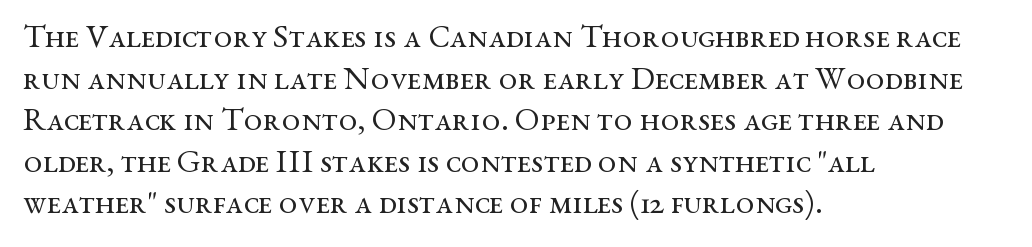
Q: Is the text bold? A: No.
Q: Is the text italic (slanted)? A: No, it is upright.
Q: Is the typeface a serif or a sans-serif typeface? A: Serif.
Q: Is the text underlined? A: No.
Q: How is the paragraph aligned? A: Left-aligned.
Q: Is the spacing between letters normal or unusually wide? A: Normal.
Q: Is the spacing between lines tight, normal or loose? A: Normal.
Q: Width (condensed, normal, or wide)? A: Wide.
Q: Stroke contrast? A: Medium.
Q: x-height? A: Medium.
Q: Monospaced? A: No.
